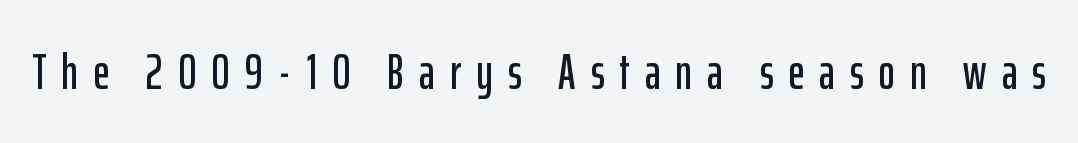
Q: Is the text italic (slanted)? A: No, it is upright.
Q: Is the typeface a serif or a sans-serif typeface? A: Sans-serif.
Q: Is the text underlined? A: No.
Q: Is the spacing between letters normal or unusually wide? A: Unusually wide.
Q: Width (condensed, normal, or wide)? A: Condensed.
Q: Stroke contrast? A: Low.
Q: x-height? A: Medium.
Q: Monospaced? A: No.
